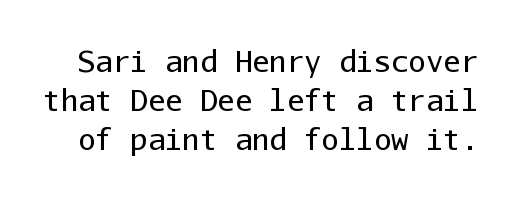
A typesetter would label this face a sans. Each letter, wide or thin by design, is forced into the same width here. If you measured baseline to baseline, you'd find a middling distance. The lettering holds an erect, upright posture throughout. Letter spacing: default. Quick note: underline off.
